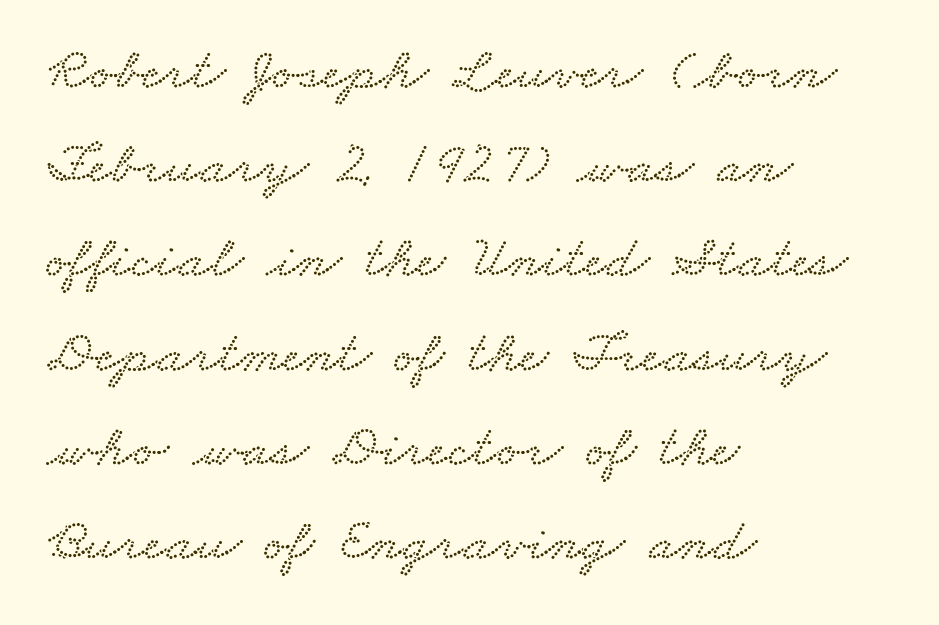
The image shows 60 px wide type; set left-aligned, normal line spacing (1.57x), normal letter spacing, not underlined; low stroke contrast and a small x-height.
